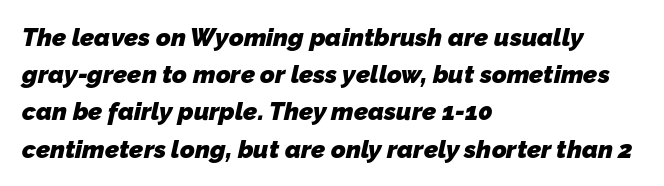
Weight: bold. Layout note: lines flush left. Summary of vertical rhythm: regular, with standard interline spacing. Plain, unruled lines of type. In terms of letterspacing, this is plain default setting.
